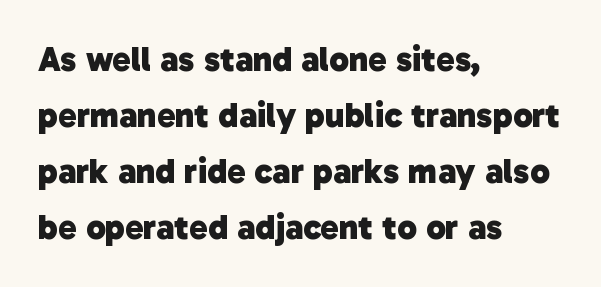
The image shows 35 px heavy sans-serif type; set left-aligned, normal line spacing (1.6x), normal letter spacing, not underlined; low stroke contrast and a medium x-height.
